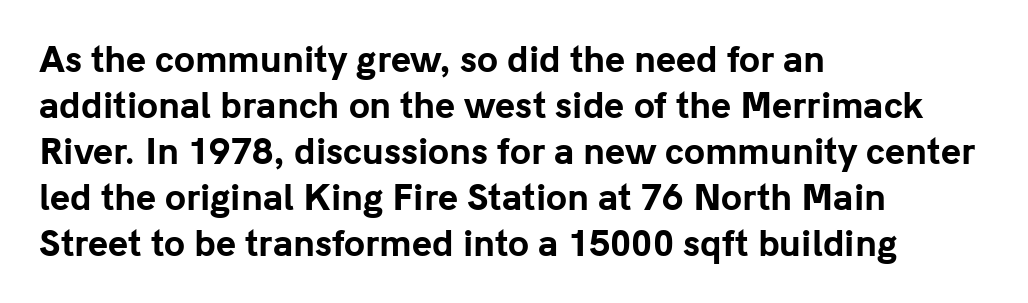
The image shows 34 px bold sans-serif type, upright; set left-aligned, normal line spacing (1.35x), normal letter spacing, not underlined; low stroke contrast and a medium x-height.
